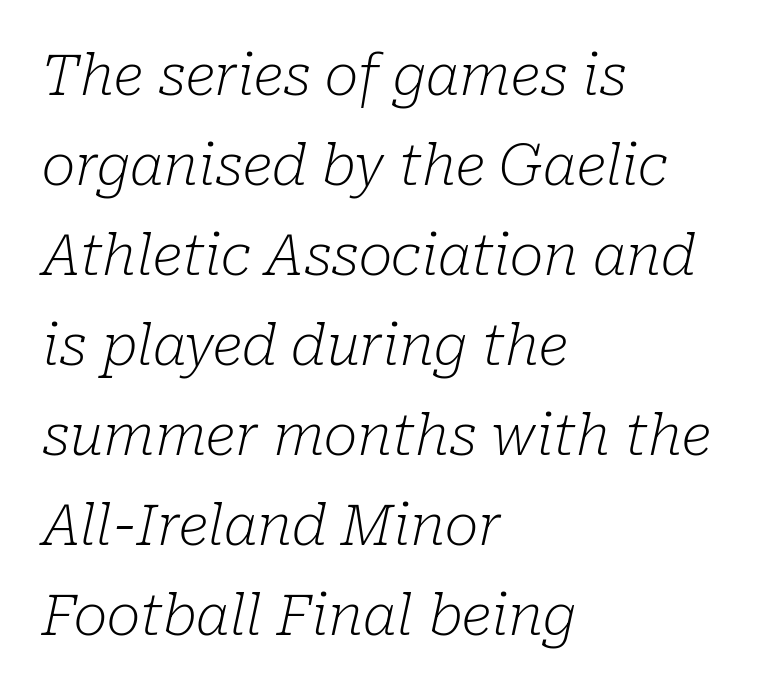
The image shows 57 px light serif type, italic (leaning right); set left-aligned, normal line spacing (1.58x), normal letter spacing, not underlined; low stroke contrast and a medium x-height.
